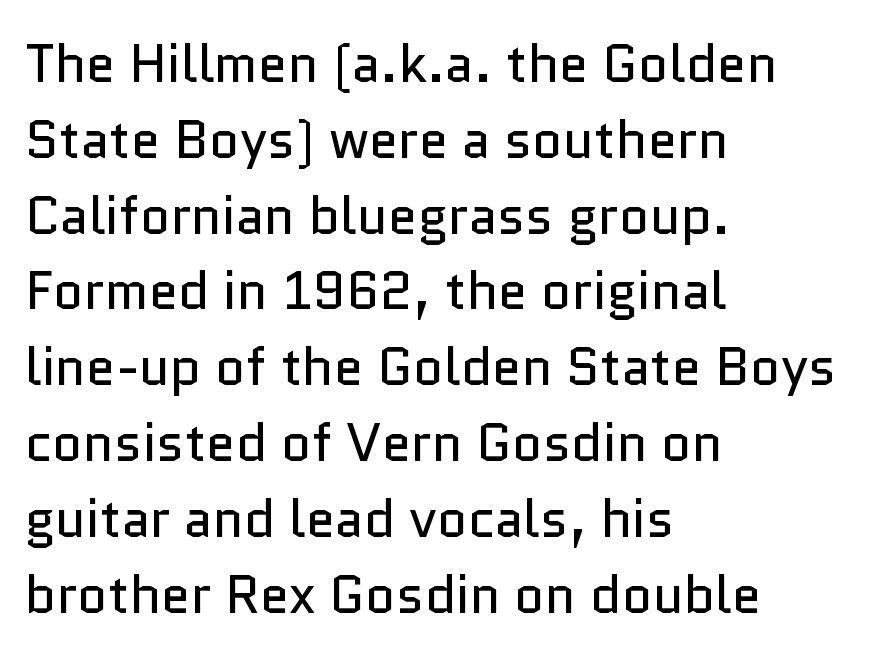
Q: Is the text bold? A: No.
Q: Is the text italic (slanted)? A: No, it is upright.
Q: Is the typeface a serif or a sans-serif typeface? A: Sans-serif.
Q: Is the text underlined? A: No.
Q: How is the paragraph aligned? A: Left-aligned.
Q: Is the spacing between letters normal or unusually wide? A: Normal.
Q: Is the spacing between lines tight, normal or loose? A: Normal.
Q: Width (condensed, normal, or wide)? A: Normal.
Q: Stroke contrast? A: Low.
Q: x-height? A: Medium.
Q: Monospaced? A: No.
